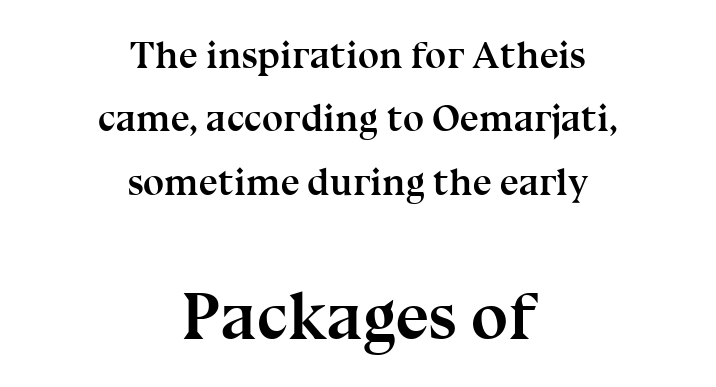
The image shows 67 px semibold serif type, upright; set centered, normal line spacing (1.67x), normal letter spacing, not underlined; the second (bottom) block is 1.76x larger; medium stroke contrast and a medium x-height.
